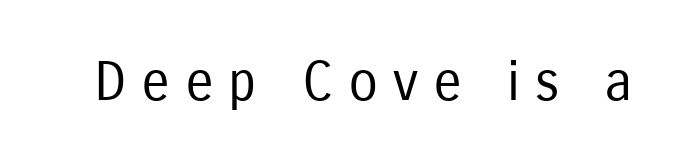
The image shows 54 px regular-weight, condensed sans-serif type, upright; set unusually wide letter spacing (+0.27 em), not underlined; low stroke contrast and a medium x-height.
